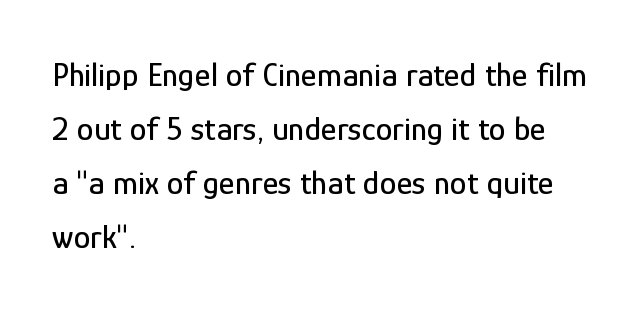
{"serif": "no", "italic": "no", "width": "condensed", "stroke_contrast": "low", "x_height": "medium", "monospaced": "no", "underline": "no", "align": "left", "line_spacing": "normal", "line_spacing_ratio": 1.59, "letter_spacing": "normal", "letter_spacing_em": 0.0, "glyph_px": 34}
